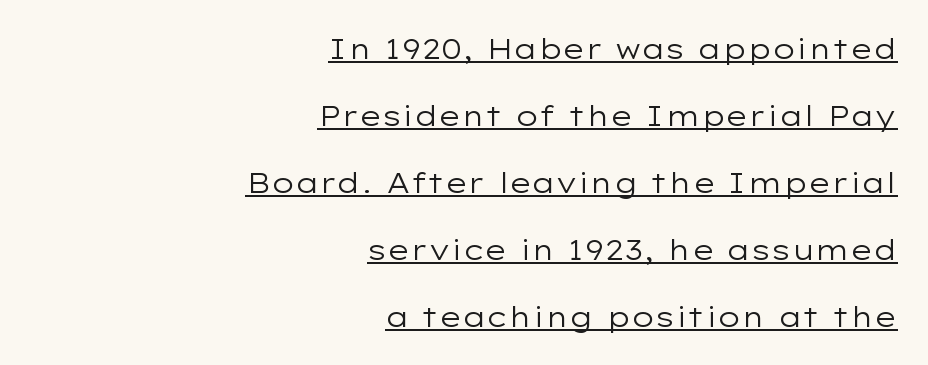
{"serif": "no", "italic": "no", "bold": "no", "weight": "regular", "width": "wide", "stroke_contrast": "low", "x_height": "medium", "monospaced": "no", "underline": "yes", "align": "right", "line_spacing": "loose", "line_spacing_ratio": 2.39, "letter_spacing": "normal", "letter_spacing_em": 0.0, "glyph_px": 28}
